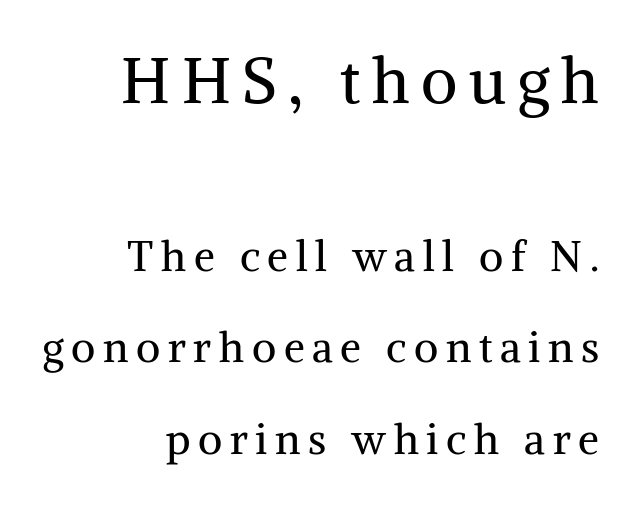
Vertically, the passage feels expansive, rows floating well apart. Serifs: yes, visible at the terminals of the letterforms. Does the bottom block carry the larger type? No, the top block does. This rendering uses right alignment, leaving the left contour irregular. Underlining? Definitely not there.
